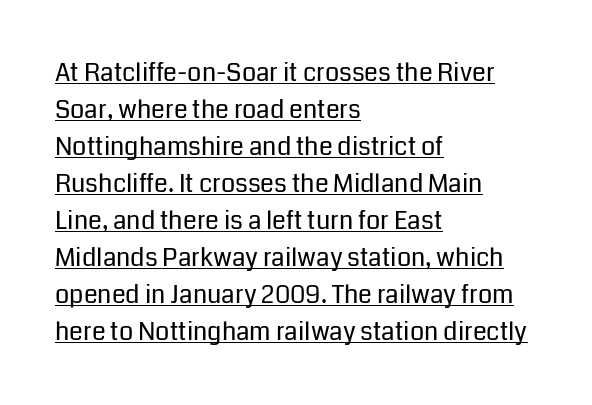
The image shows 25 px text type, upright; set left-aligned, normal line spacing (1.48x), normal letter spacing, underlined.
